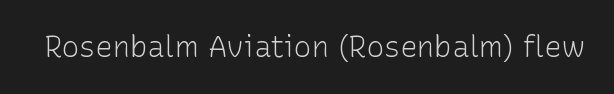
{"serif": "no", "italic": "no", "bold": "no", "weight": "light", "width": "normal", "stroke_contrast": "low", "x_height": "medium", "monospaced": "no", "underline": "no", "letter_spacing": "normal", "letter_spacing_em": 0.0, "glyph_px": 29}
